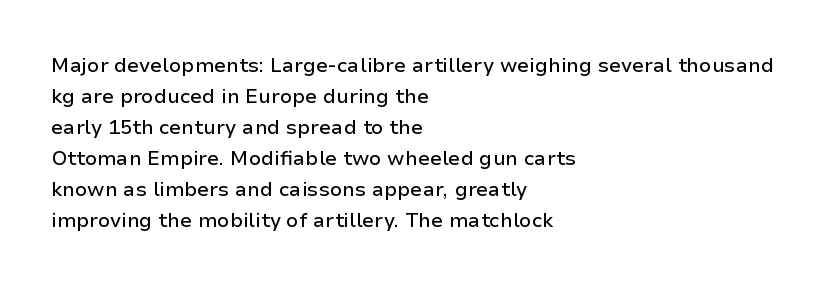
The image shows 20 px text type, upright; set left-aligned, normal line spacing (1.55x), normal letter spacing, not underlined.
